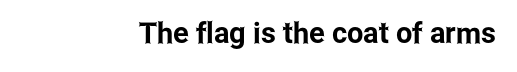
The image shows 29 px condensed sans-serif type, upright; set normal letter spacing, not underlined; low stroke contrast and a medium x-height.
